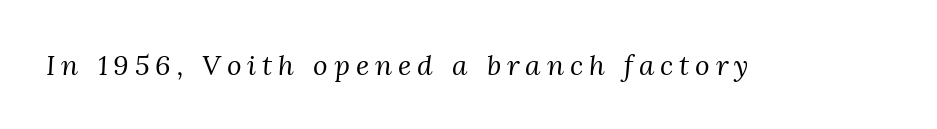
Letterform terminals end in serifs throughout the passage. Underlining? Definitely not there. Heaviness? Minimal to ordinary, like unemphasized prose. This sample has the flowing, uneven cadence of proportional lettering. Observe the wide spacing: letters keep a clear distance from each other.
